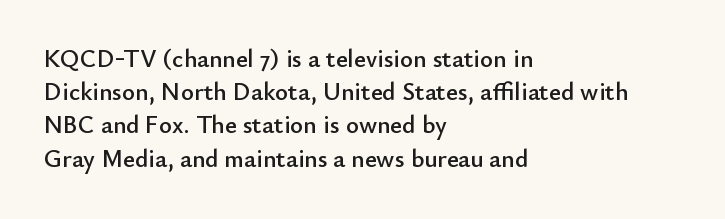
{"italic": "no", "underline": "no", "align": "left", "line_spacing": "normal", "line_spacing_ratio": 1.33, "letter_spacing": "normal", "letter_spacing_em": 0.0, "glyph_px": 25}
